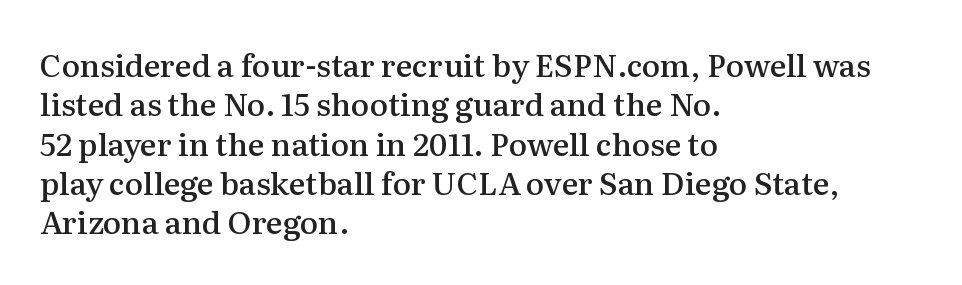
Q: Is the text bold? A: Semi-bold.
Q: Is the text italic (slanted)? A: No, it is upright.
Q: Is the typeface a serif or a sans-serif typeface? A: Serif.
Q: Is the text underlined? A: No.
Q: How is the paragraph aligned? A: Left-aligned.
Q: Is the spacing between letters normal or unusually wide? A: Normal.
Q: Is the spacing between lines tight, normal or loose? A: Normal.
Q: Width (condensed, normal, or wide)? A: Normal.
Q: Stroke contrast? A: Medium.
Q: x-height? A: Medium.
Q: Monospaced? A: No.
